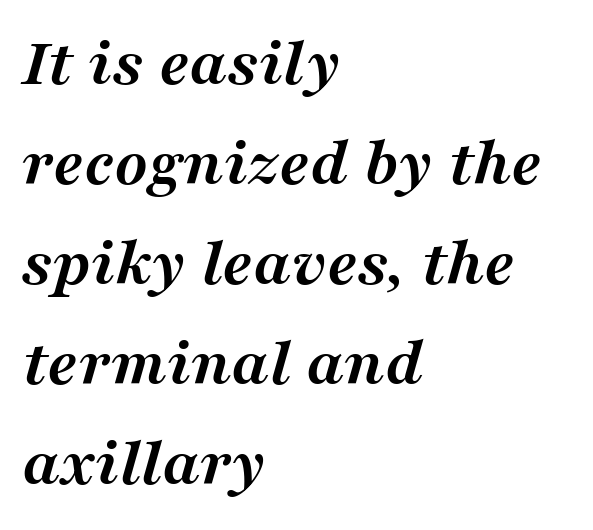
{"serif": "yes", "italic": "yes", "lean": "right", "slant_degrees": 16, "bold": "yes", "weight": "semibold", "width": "normal", "stroke_contrast": "medium", "x_height": "medium", "monospaced": "no", "underline": "no", "align": "left", "line_spacing": "normal", "line_spacing_ratio": 1.43, "letter_spacing": "normal", "letter_spacing_em": 0.0, "glyph_px": 70}
